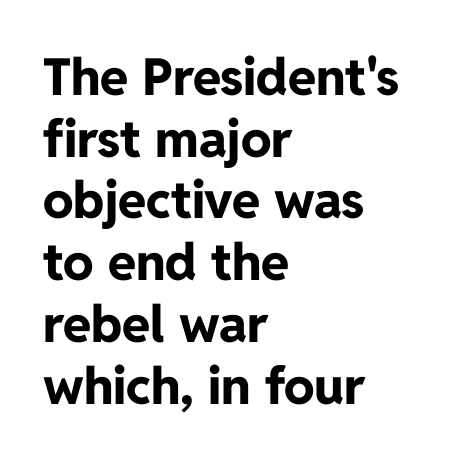
{"serif": "no", "italic": "no", "bold": "yes", "weight": "bold", "width": "normal", "stroke_contrast": "low", "x_height": "medium", "monospaced": "no", "underline": "no", "align": "left", "line_spacing_ratio": 1.21, "letter_spacing": "normal", "letter_spacing_em": 0.0, "glyph_px": 51}
